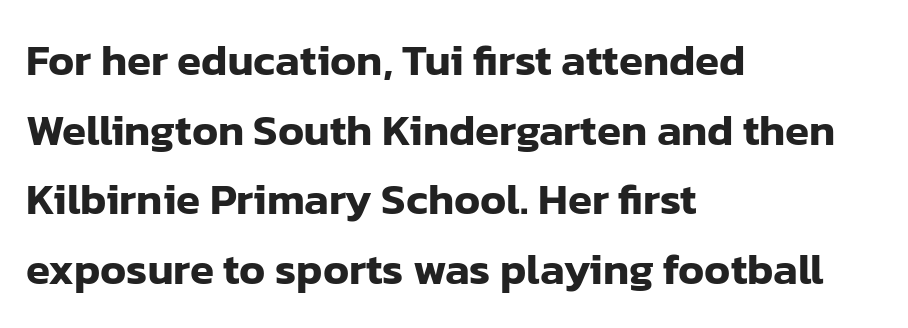
Q: Is the text italic (slanted)? A: No, it is upright.
Q: Is the typeface a serif or a sans-serif typeface? A: Sans-serif.
Q: Is the text underlined? A: No.
Q: How is the paragraph aligned? A: Left-aligned.
Q: Is the spacing between letters normal or unusually wide? A: Normal.
Q: Is the spacing between lines tight, normal or loose? A: Normal.
Q: Width (condensed, normal, or wide)? A: Normal.
Q: Stroke contrast? A: Low.
Q: x-height? A: Medium.
Q: Monospaced? A: No.
